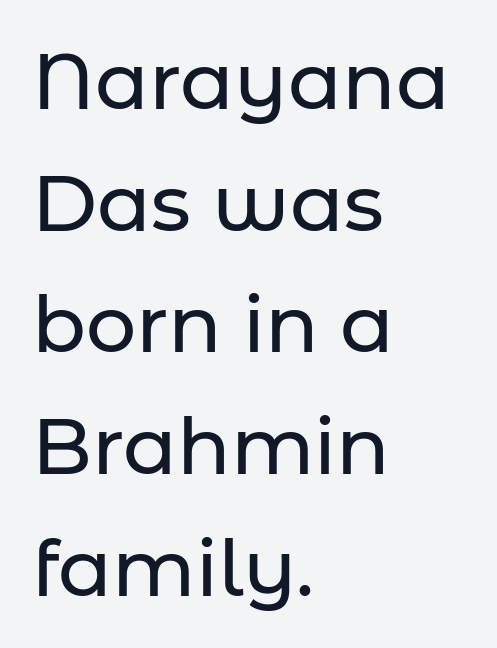
This sample uses a sans-serif face. Varying glyph widths throughout — classic text-font behaviour. Observe the ordinary spacing: letters are neighbours, not strangers. The rendering uses a moderate line-height, typical for paragraphs. One-word summary of the alignment: left. The gap between lines stays unmarked.
